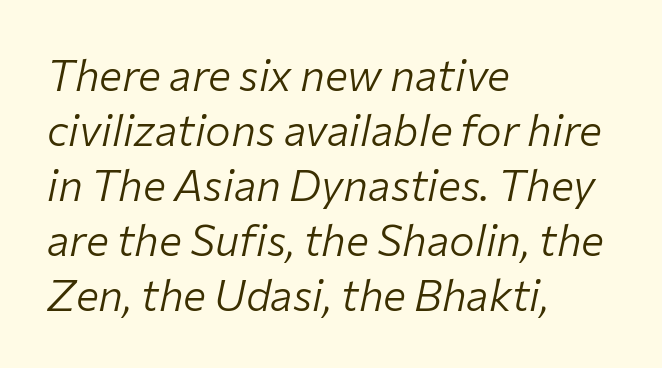
Q: Is the text bold? A: No.
Q: Is the text italic (slanted)? A: Yes, it leans right by about 12 degrees.
Q: Is the text underlined? A: No.
Q: How is the paragraph aligned? A: Left-aligned.
Q: Is the spacing between letters normal or unusually wide? A: Normal.
Q: Is the spacing between lines tight, normal or loose? A: Normal.
Q: Width (condensed, normal, or wide)? A: Normal.
Q: Stroke contrast? A: Low.
Q: x-height? A: Medium.
Q: Monospaced? A: No.
